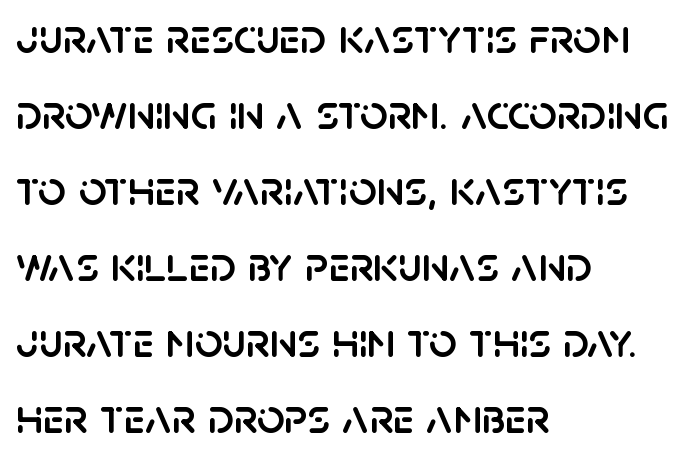
{"serif": "no", "italic": "no", "width": "normal", "stroke_contrast": "low", "x_height": "large", "monospaced": "no", "underline": "no", "align": "left", "line_spacing": "normal", "line_spacing_ratio": 1.55, "letter_spacing": "normal", "letter_spacing_em": 0.0, "glyph_px": 49}
